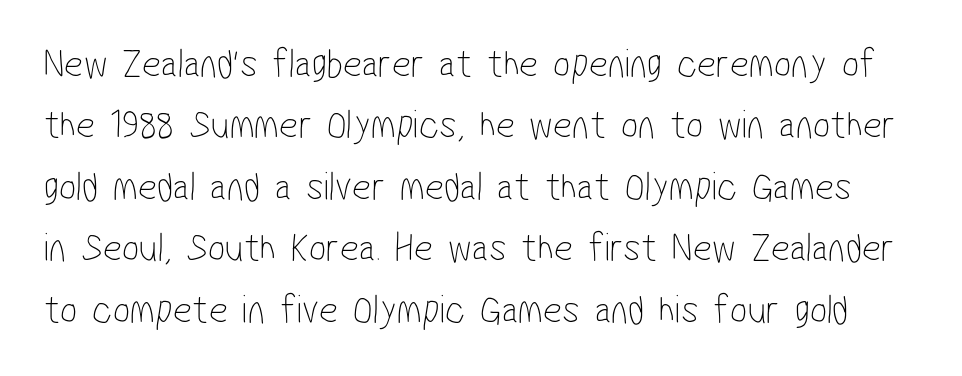
Q: Is the text bold? A: No.
Q: Is the typeface a serif or a sans-serif typeface? A: Sans-serif.
Q: Is the text underlined? A: No.
Q: Is the spacing between letters normal or unusually wide? A: Normal.
Q: Is the spacing between lines tight, normal or loose? A: Normal.
Q: Width (condensed, normal, or wide)? A: Condensed.
Q: Stroke contrast? A: Low.
Q: x-height? A: Medium.
Q: Monospaced? A: No.
